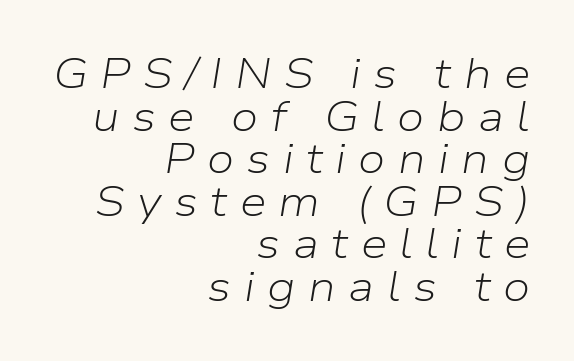
The passage is arranged like a letterhead date or caption credit — flush right. A typesetter would call this proportional, since set widths differ per character. Stem width sits at or under what a default text font uses. The leading is snug, giving the passage a crowded texture.
